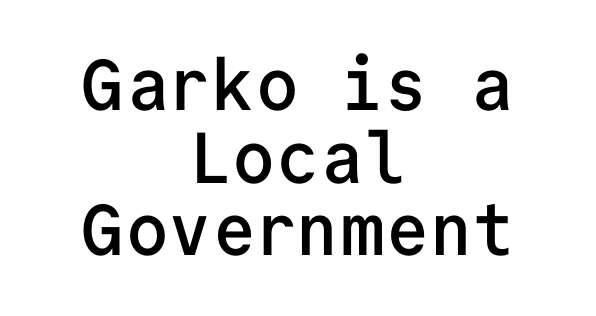
The letters carry no serifs — their stems end cleanly without finishing strokes. Plain, unruled lines of type. Upright lettering throughout. The paragraph has two soft edges and a firm central axis. Do the characters align in a grid? Yes, the font is monospaced.
